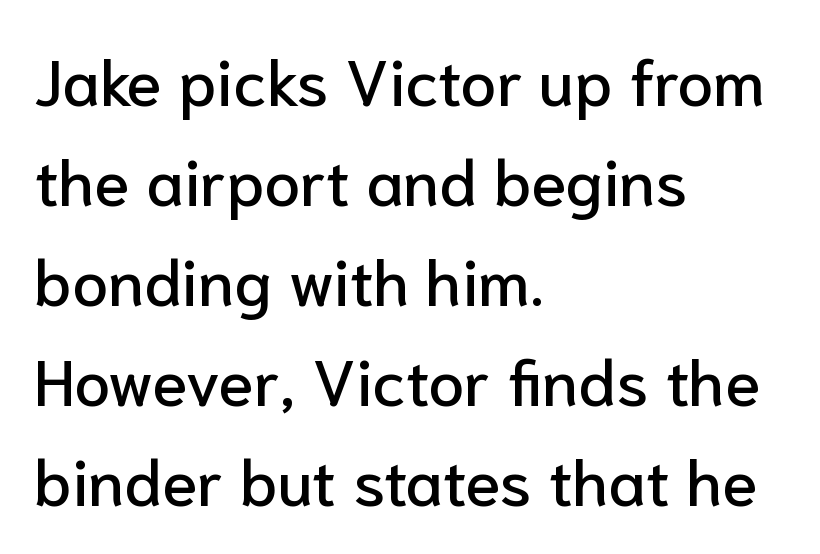
The image shows 65 px sans-serif type, upright; set left-aligned, normal line spacing (1.54x), normal letter spacing, not underlined; low stroke contrast and a medium x-height.
